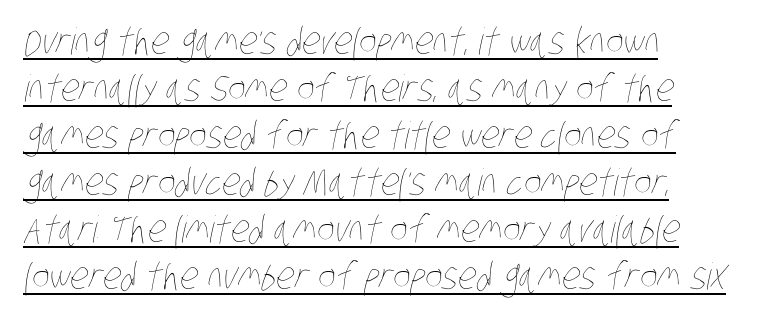
The image shows 37 px thin, condensed type; set left-aligned, normal line spacing (1.27x), normal letter spacing, underlined; low stroke contrast and a large x-height.
